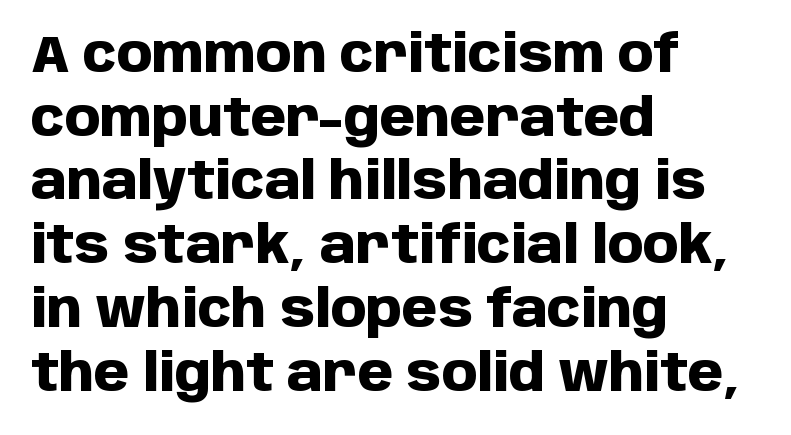
{"serif": "no", "italic": "no", "bold": "yes", "weight": "heavy", "width": "normal", "stroke_contrast": "low", "x_height": "large", "monospaced": "no", "underline": "no", "align": "left", "line_spacing": "normal", "line_spacing_ratio": 1.25, "letter_spacing": "normal", "letter_spacing_em": 0.0, "glyph_px": 51}
